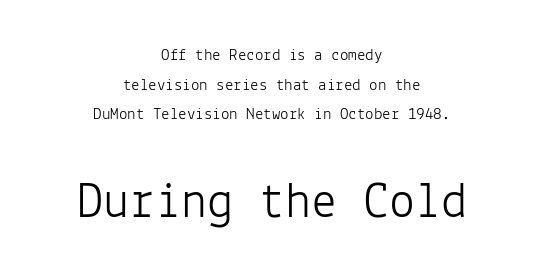
The space directly below the letters is spotless. The passage shown begins with its smaller block and ends with its larger one. Which margin do the lines hug? Neither — every line sits in the middle. Stem width sits at or under what a default text font uses.
